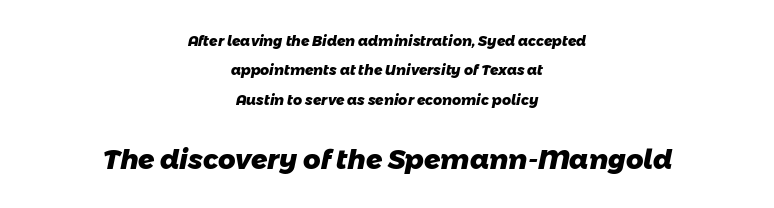
The image shows 27 px bold type; set centered, loose line spacing (2.1x), normal letter spacing, not underlined; the second (bottom) block is 1.93x larger.
